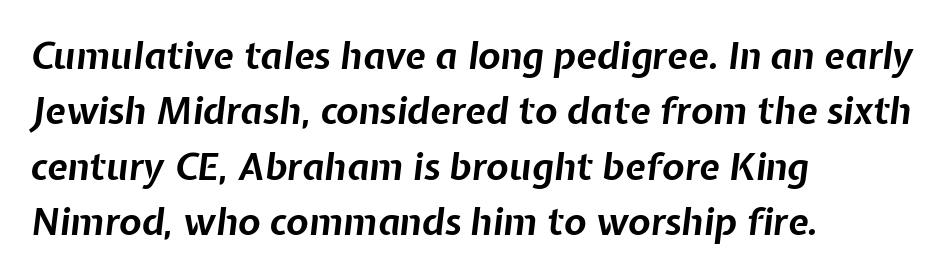
The image shows 37 px bold type, italic (leaning right); set left-aligned, normal line spacing (1.5x), normal letter spacing, not underlined; low stroke contrast and a medium x-height.
